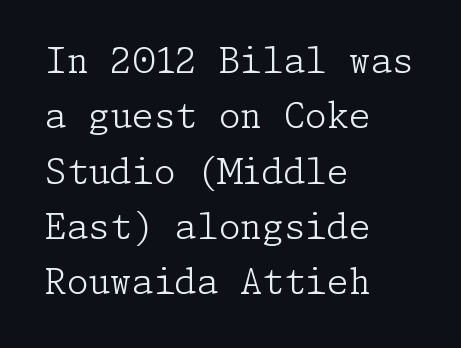
Observe the ordinary spacing: letters are neighbours, not strangers. Honestly, there is no underline to notice here at all. A quiet, ordinary-to-light weight characterises the typeface. Regarding leading, the lines here are spaced in the standard way.
